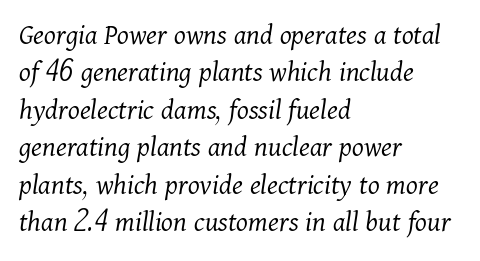
Q: Is the text bold? A: No.
Q: Is the text italic (slanted)? A: Yes, it leans right by about 11 degrees.
Q: Is the typeface a serif or a sans-serif typeface? A: Serif.
Q: Is the text underlined? A: No.
Q: How is the paragraph aligned? A: Left-aligned.
Q: Is the spacing between letters normal or unusually wide? A: Normal.
Q: Is the spacing between lines tight, normal or loose? A: Normal.
Q: Width (condensed, normal, or wide)? A: Normal.
Q: Stroke contrast? A: Medium.
Q: x-height? A: Medium.
Q: Monospaced? A: No.
